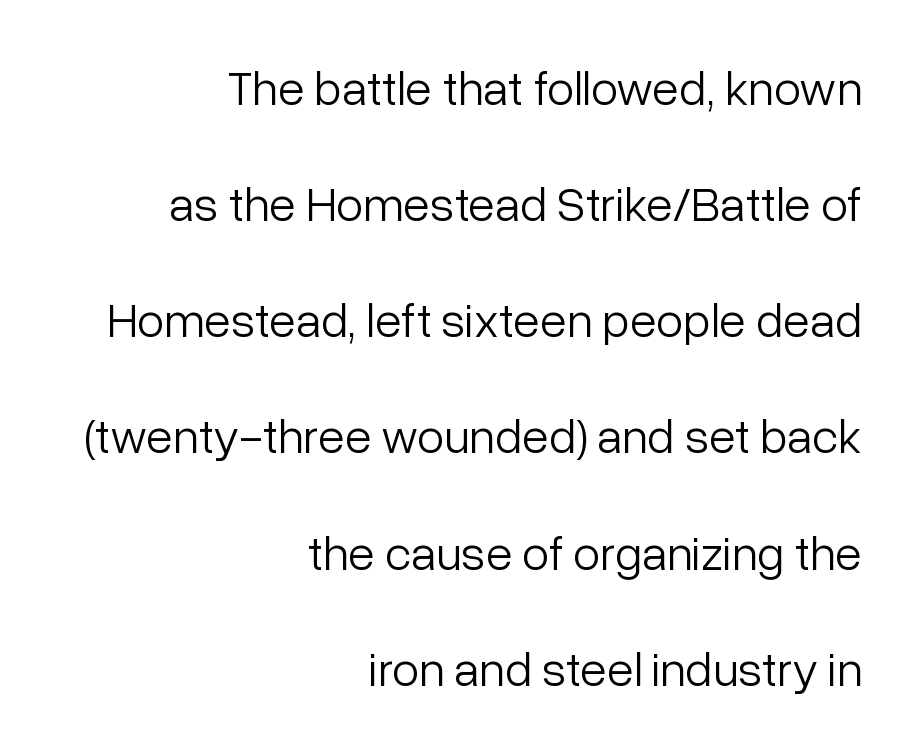
Q: Is the text bold? A: No.
Q: Is the text italic (slanted)? A: No, it is upright.
Q: Is the typeface a serif or a sans-serif typeface? A: Sans-serif.
Q: Is the text underlined? A: No.
Q: How is the paragraph aligned? A: Right-aligned.
Q: Is the spacing between letters normal or unusually wide? A: Normal.
Q: Is the spacing between lines tight, normal or loose? A: Loose.
Q: Width (condensed, normal, or wide)? A: Normal.
Q: Stroke contrast? A: Low.
Q: x-height? A: Medium.
Q: Monospaced? A: No.
